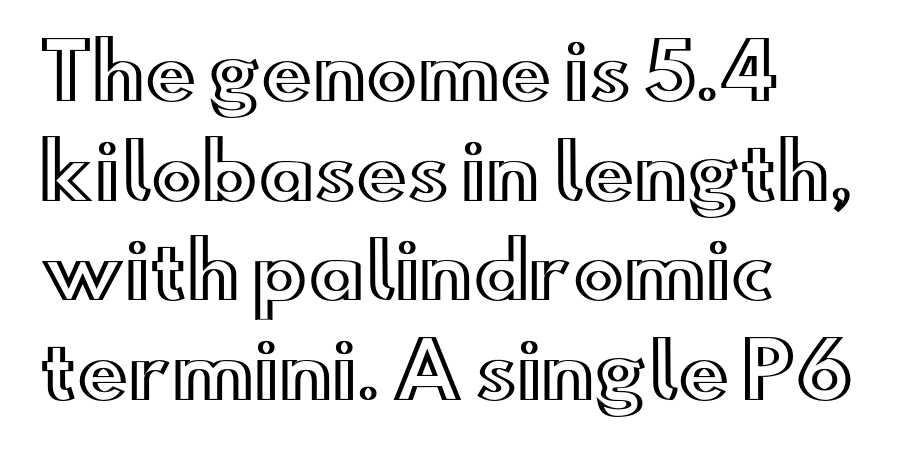
Q: Is the text italic (slanted)? A: No, it is upright.
Q: Is the text underlined? A: No.
Q: How is the paragraph aligned? A: Left-aligned.
Q: Is the spacing between letters normal or unusually wide? A: Normal.
Q: Is the spacing between lines tight, normal or loose? A: Normal.
Q: Width (condensed, normal, or wide)? A: Wide.
Q: x-height? A: Small.
Q: Monospaced? A: No.
